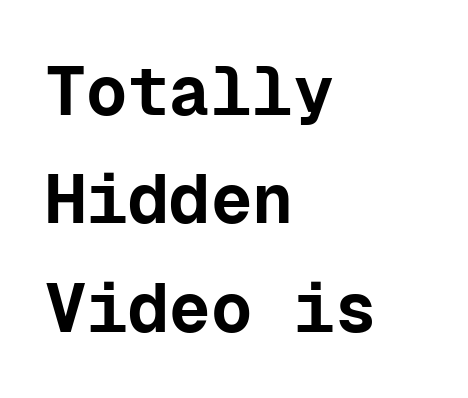
Q: Is the text bold? A: Yes.
Q: Is the text italic (slanted)? A: No, it is upright.
Q: Is the typeface a serif or a sans-serif typeface? A: Sans-serif.
Q: Is the text underlined? A: No.
Q: How is the paragraph aligned? A: Left-aligned.
Q: Is the spacing between letters normal or unusually wide? A: Normal.
Q: Is the spacing between lines tight, normal or loose? A: Normal.
Q: Width (condensed, normal, or wide)? A: Normal.
Q: Stroke contrast? A: Low.
Q: x-height? A: Medium.
Q: Monospaced? A: Yes.
